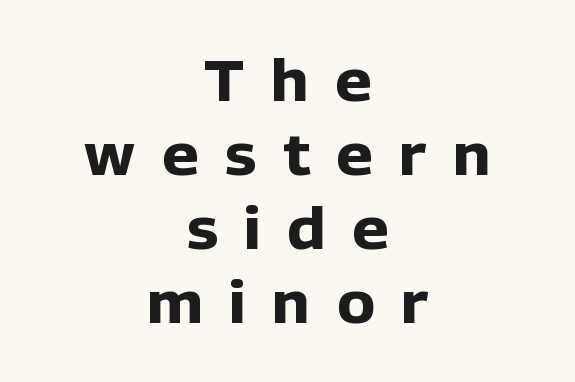
{"serif": "no", "italic": "no", "bold": "yes", "weight": "heavy", "width": "normal", "stroke_contrast": "low", "x_height": "medium", "monospaced": "no", "underline": "no", "align": "center", "line_spacing": "normal", "line_spacing_ratio": 1.3, "letter_spacing": "wide", "letter_spacing_em": 0.47, "glyph_px": 57}
